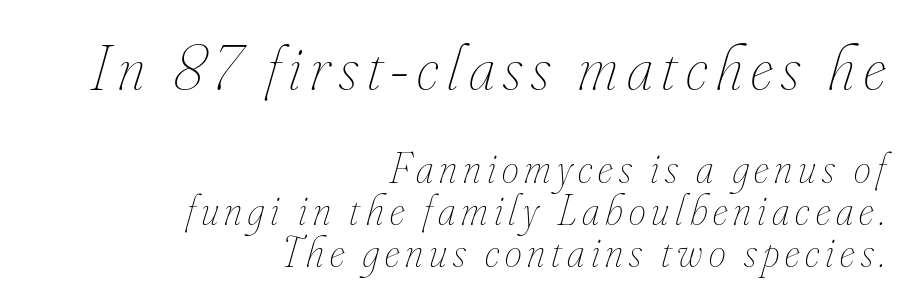
{"italic": "yes", "lean": "right", "slant_degrees": 16, "bold": "no", "weight": "thin", "width": "condensed", "stroke_contrast": "low", "x_height": "small", "monospaced": "no", "underline": "no", "align": "right", "line_spacing": "tight", "line_spacing_ratio": 0.97, "larger_block": "first", "size_ratio": 1.49, "glyph_px": 64}
